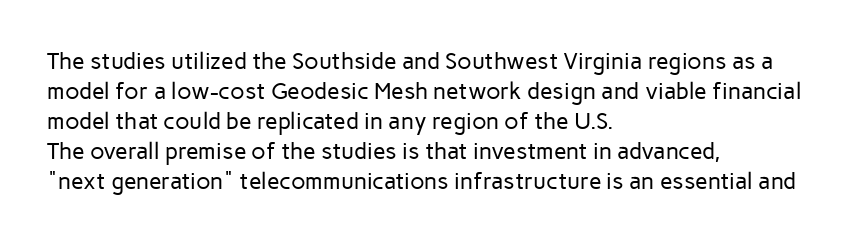
Q: Is the text bold? A: No.
Q: Is the text italic (slanted)? A: No, it is upright.
Q: Is the text underlined? A: No.
Q: How is the paragraph aligned? A: Left-aligned.
Q: Is the spacing between letters normal or unusually wide? A: Normal.
Q: Is the spacing between lines tight, normal or loose? A: Normal.
